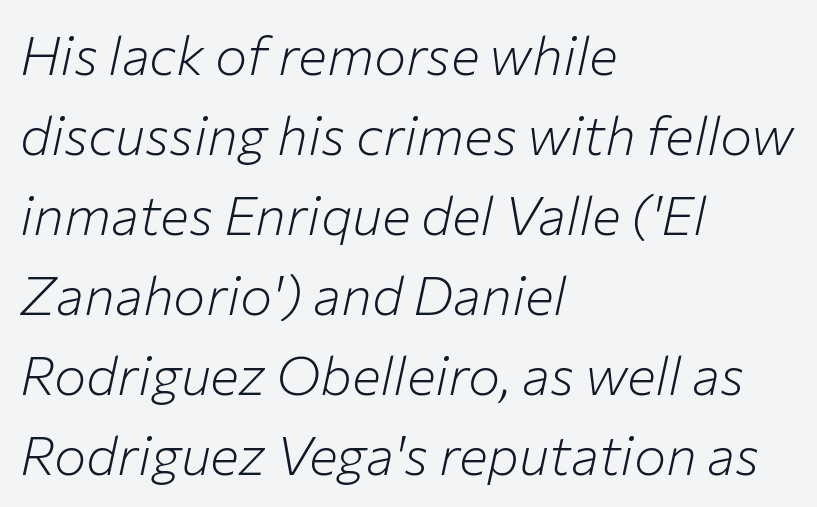
The image shows 54 px light type, italic (leaning right); set left-aligned, normal line spacing (1.48x), normal letter spacing, not underlined; low stroke contrast and a medium x-height.
